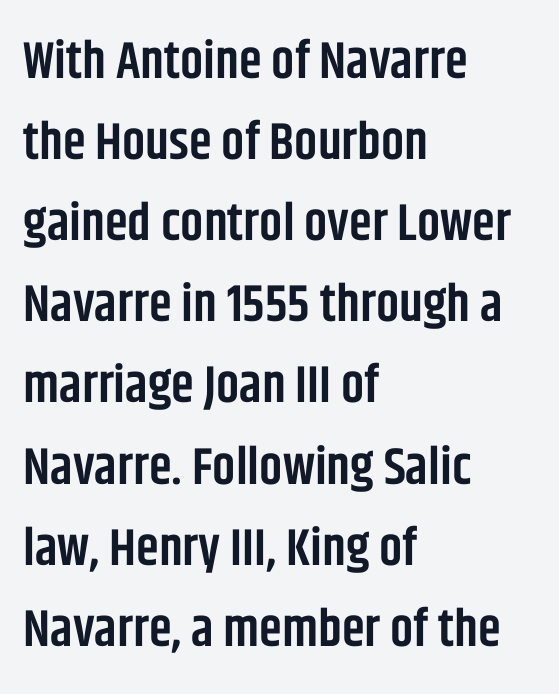
Underline: absent. The compositor pushed each line to the left boundary. Baseline-to-baseline distance is the conventional proportion of letter height. Spacing verdict: proportional, widths tailored to each character. Italic? Not at all — the glyphs are vertical. What stands out about the letter spacing? Nothing — it is the standard amount.
